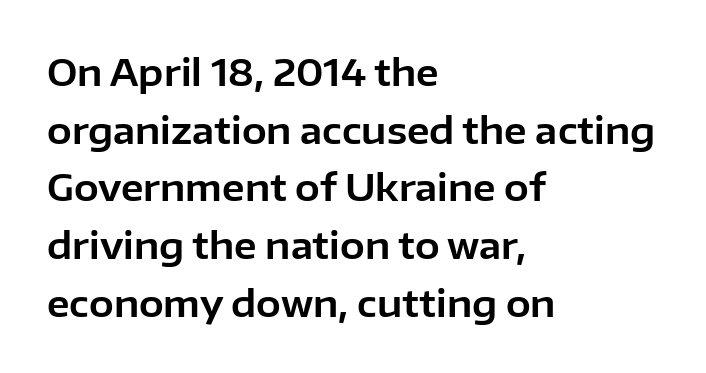
{"serif": "no", "italic": "no", "width": "normal", "stroke_contrast": "low", "x_height": "medium", "monospaced": "no", "underline": "no", "align": "left", "line_spacing": "normal", "line_spacing_ratio": 1.56, "letter_spacing": "normal", "letter_spacing_em": 0.0, "glyph_px": 37}
